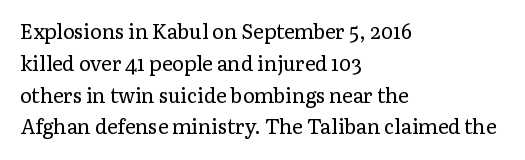
{"italic": "no", "bold": "no", "underline": "no", "align": "left", "line_spacing": "normal", "line_spacing_ratio": 1.59, "letter_spacing": "normal", "letter_spacing_em": 0.0, "glyph_px": 20}
